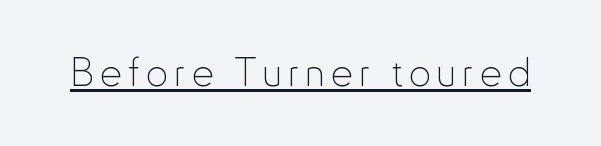
The image shows 39 px thin, condensed sans-serif type, upright; set underlined; low stroke contrast and a small x-height.
